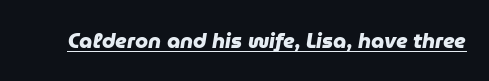
The image shows 21 px bold type; set normal letter spacing, underlined.
